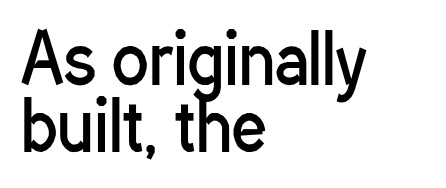
Character widths vary here, with narrow letters taking less room than wide ones. Characters follow at the spacing the type designer built in. What kind of face is this? One without serifs — a sans. Rows of type sit shoulder to shoulder in the vertical direction. The letters stand straight up with perfectly vertical stems. Underlining? Definitely not there.
